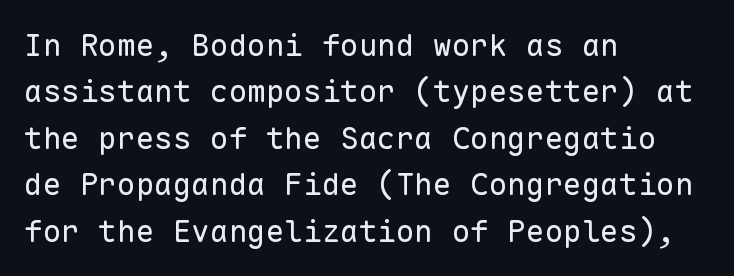
{"serif": "no", "italic": "no", "bold": "no", "weight": "regular", "width": "normal", "stroke_contrast": "low", "x_height": "medium", "monospaced": "yes", "underline": "no", "align": "left", "line_spacing": "normal", "line_spacing_ratio": 1.5, "letter_spacing": "normal", "letter_spacing_em": 0.0, "glyph_px": 31}
